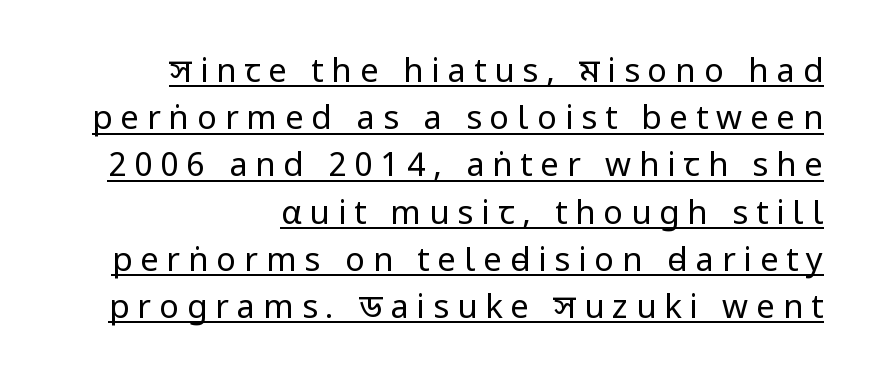
The image shows 33 px regular-weight, condensed sans-serif type, upright; set right-aligned, normal line spacing (1.43x), unusually wide letter spacing (+0.24 em), underlined; low stroke contrast.
